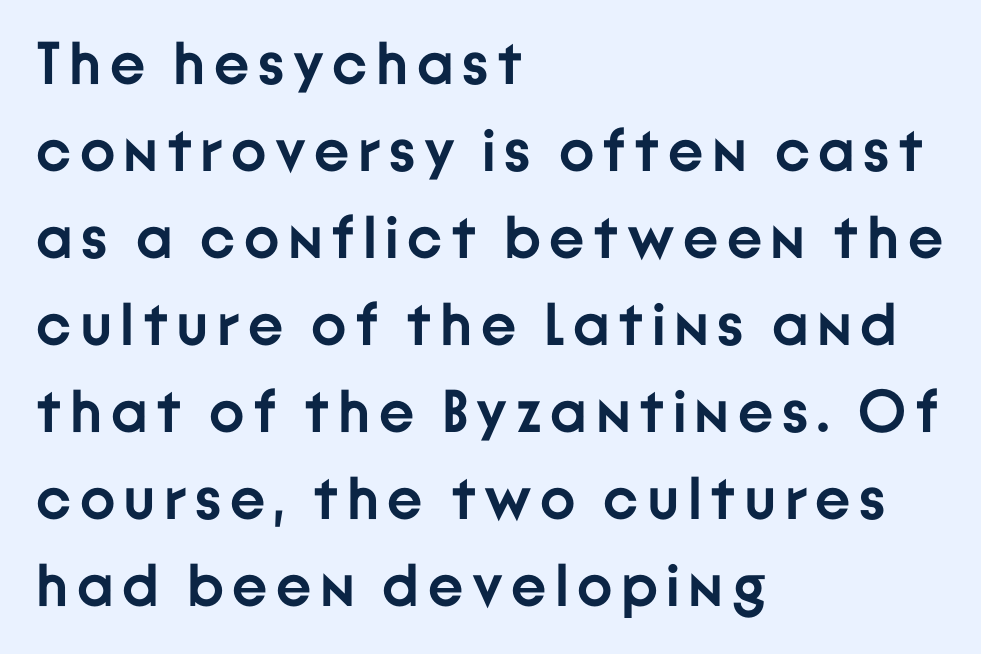
Heavy-handed strokes throughout: this text is bold. You can tell it's not italic because the verticals are truly vertical. Rows of type keep a routine distance in the vertical direction. This sample uses a sans-serif face.
